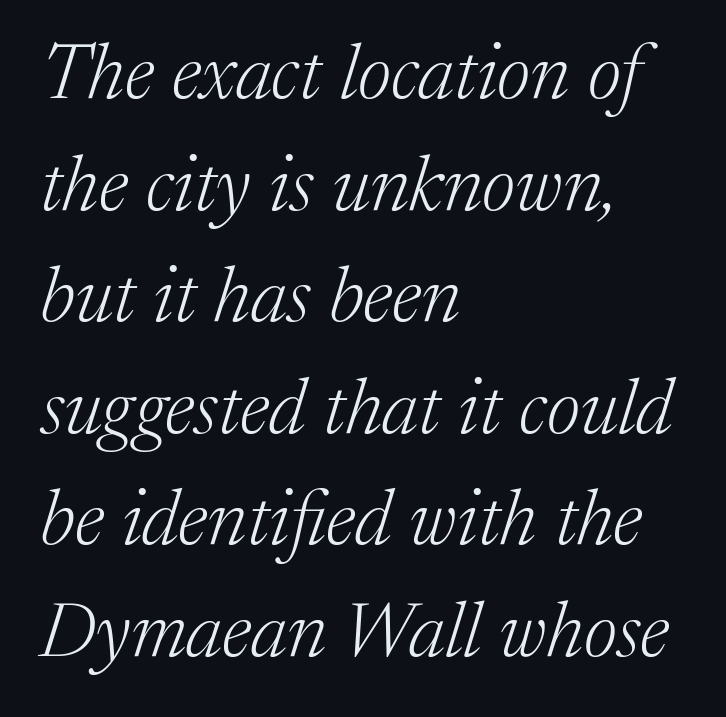
Looking at the ascenders, they clearly lean. The letters look calm and open, with moderate or lighter stems. Descender tails drop into unmarked territory. This sample has the flowing, uneven cadence of proportional lettering. The space between consecutive lines is moderate.
